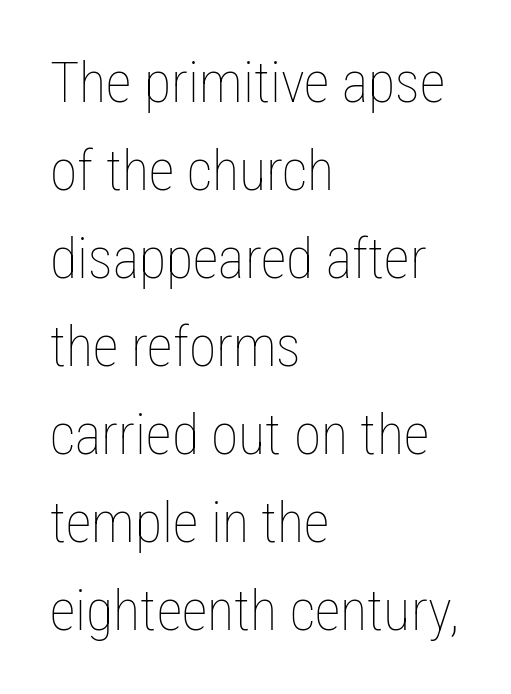
The image shows 56 px thin, condensed type, upright; set left-aligned, normal line spacing (1.57x), normal letter spacing, not underlined; low stroke contrast and a medium x-height.
